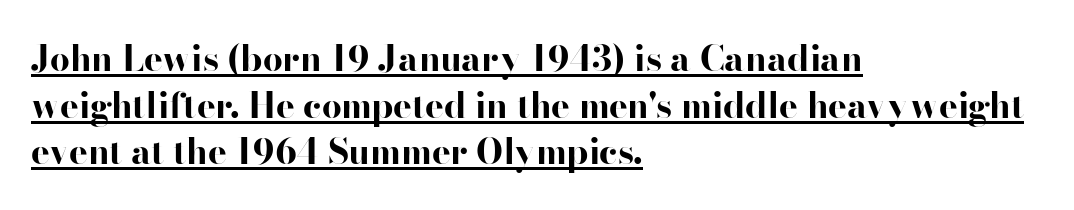
{"serif": "no", "italic": "no", "bold": "yes", "weight": "bold", "width": "wide", "stroke_contrast": "high", "x_height": "small", "monospaced": "no", "underline": "yes", "align": "left", "line_spacing": "normal", "line_spacing_ratio": 1.33, "letter_spacing": "normal", "letter_spacing_em": 0.0, "glyph_px": 35}
